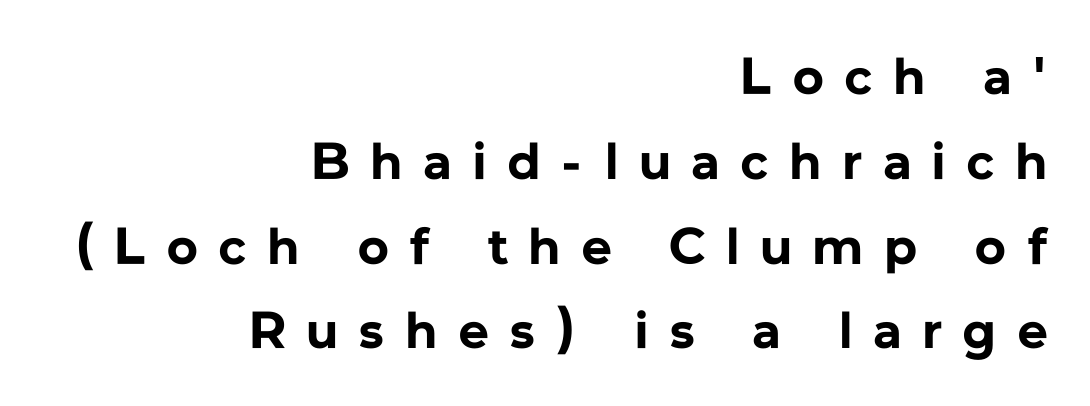
The rag falls on the left side of this text block. The passage shown is emphatically bold. Note the varied advance widths — an 'i' is clearly narrower than an 'm'. Is the letter spacing exaggerated? Yes — the characters are pushed far apart. The rows are spaced the way most documents space them.
